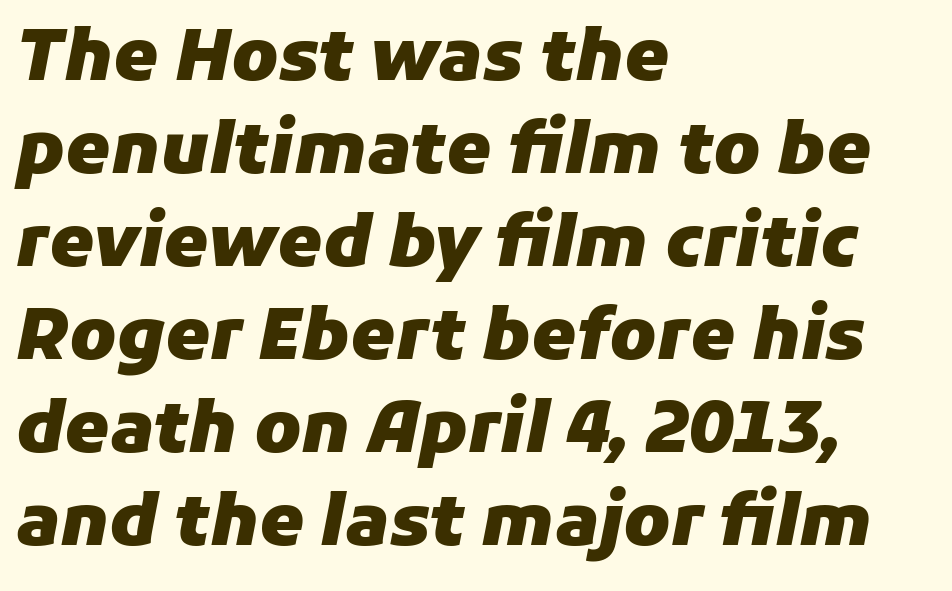
The typography opts for an oblique posture over an upright one. Plain, unruled lines of type. Looks like regular typesetting: each glyph gets only the width it needs. The font is running at its bold setting. One-word summary of the alignment: left. Default kerning and tracking; the words read as compact shapes.
